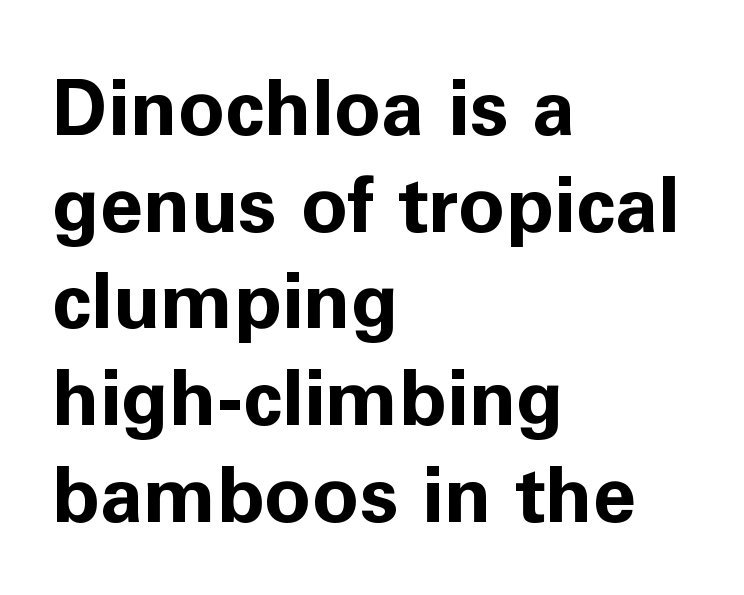
{"serif": "no", "italic": "no", "bold": "yes", "weight": "bold", "width": "normal", "stroke_contrast": "low", "x_height": "medium", "monospaced": "no", "underline": "no", "align": "left", "line_spacing_ratio": 1.24, "letter_spacing": "normal", "letter_spacing_em": 0.0, "glyph_px": 78}
